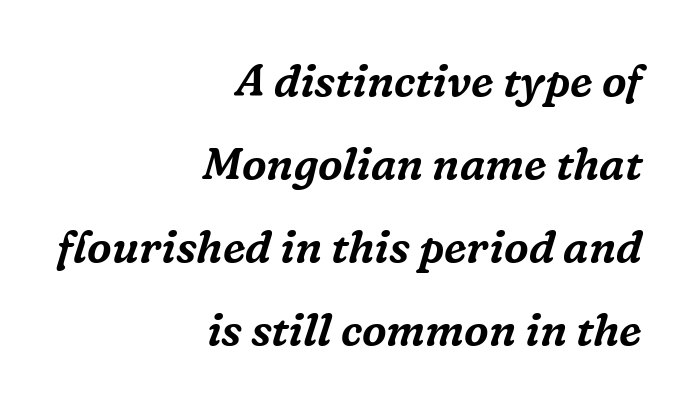
The image shows 44 px serif type, italic (leaning right); set right-aligned, line spacing 1.89x, normal letter spacing, not underlined; medium stroke contrast and a medium x-height.
